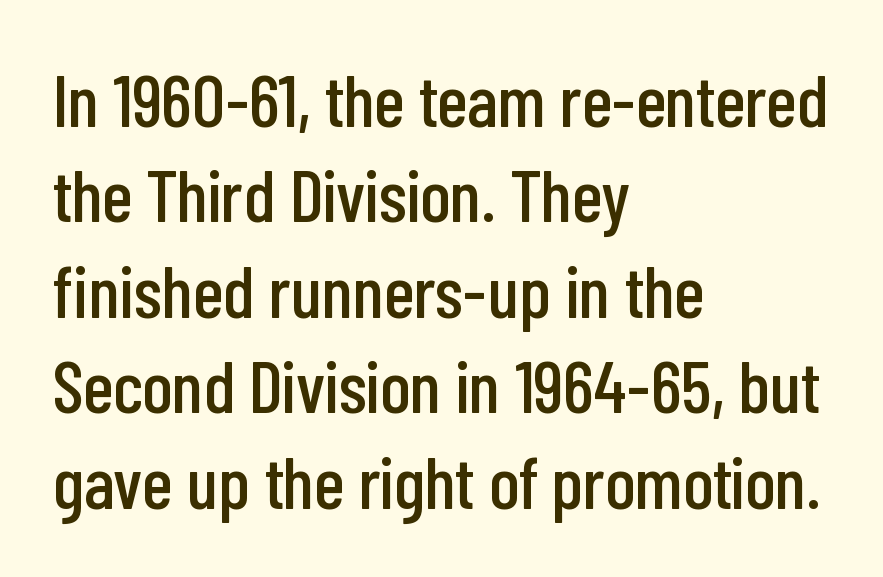
{"serif": "no", "italic": "no", "width": "condensed", "stroke_contrast": "low", "x_height": "medium", "monospaced": "no", "underline": "no", "align": "left", "line_spacing": "normal", "line_spacing_ratio": 1.29, "letter_spacing": "normal", "letter_spacing_em": 0.0, "glyph_px": 74}
